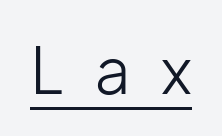
What kind of face is this? One without serifs — a sans. The axis of the letterforms is exactly vertical. Like a heading marked for emphasis, these lines bear an underscore. Each letter keeps its own natural width here, so spacing adapts to shape. Is this a heavy cut? Hardly; it is regular or lighter.
